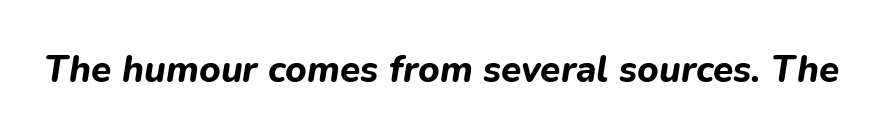
The image shows 37 px bold type, italic (leaning right); set normal letter spacing, not underlined; low stroke contrast and a medium x-height.
